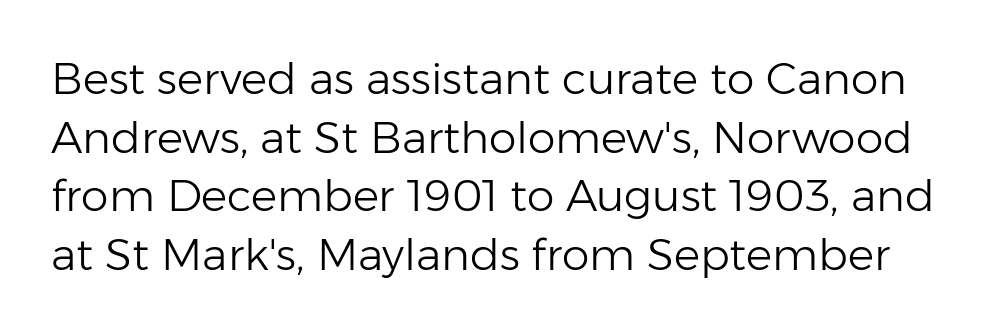
The image shows 44 px light sans-serif type, upright; set normal line spacing (1.33x), normal letter spacing, not underlined; low stroke contrast and a medium x-height.
